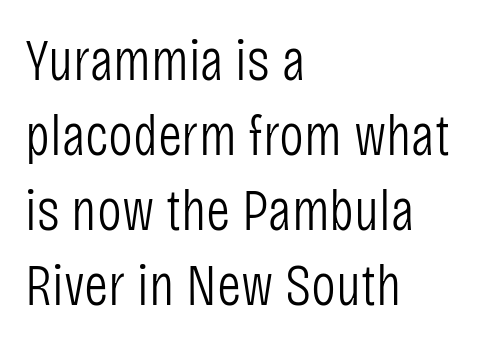
Is there any slant? The stems are plumb. The letterforms sit shoulder to shoulder at normal distance. Compared with typical paragraphs, the rows here are spaced about the same. No word sits above an underline. The letters look calm and open, with moderate or lighter stems.
